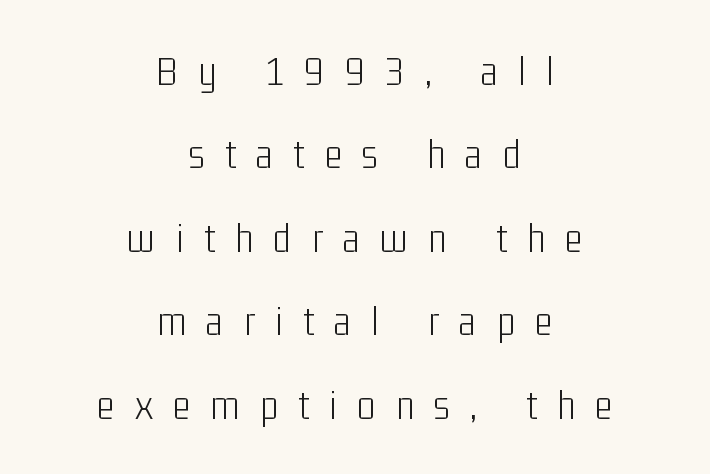
The face used here is proportionally spaced, like ordinary book or web type. A bare baseline throughout the passage. The typeface chosen for these lines omits serifs. Is there any slant? The stems are plumb.
